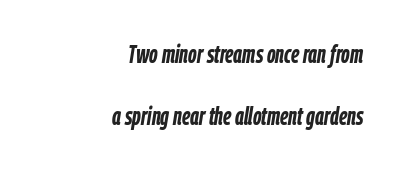
The image shows 25 px bold type, italic (leaning right); set right-aligned, loose line spacing (2.48x), normal letter spacing, not underlined.
